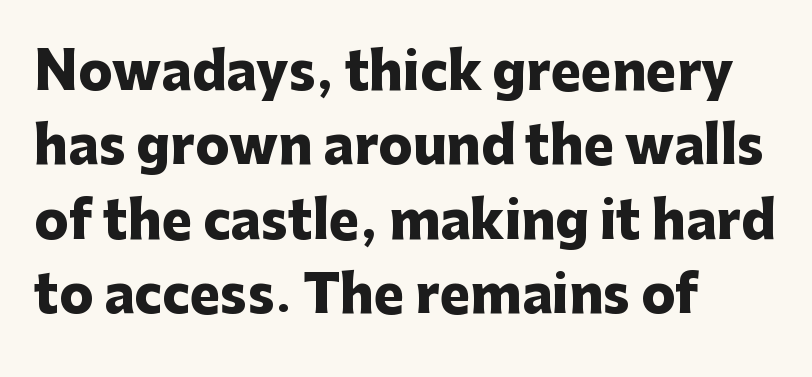
{"serif": "no", "italic": "no", "bold": "yes", "weight": "heavy", "width": "normal", "stroke_contrast": "low", "x_height": "medium", "monospaced": "no", "underline": "no", "align": "left", "line_spacing": "normal", "line_spacing_ratio": 1.46, "letter_spacing": "normal", "letter_spacing_em": 0.0, "glyph_px": 51}
